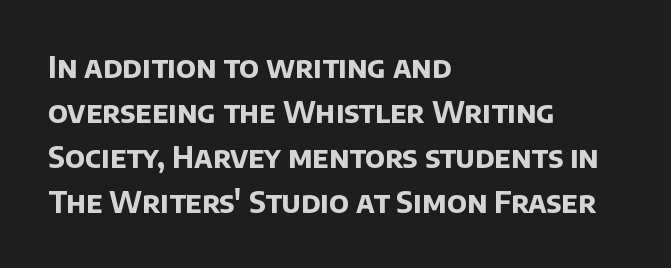
{"serif": "no", "bold": "yes", "weight": "bold", "width": "normal", "stroke_contrast": "low", "x_height": "large", "monospaced": "no", "underline": "no", "align": "left", "line_spacing": "normal", "line_spacing_ratio": 1.55, "letter_spacing": "normal", "letter_spacing_em": 0.0, "glyph_px": 29}
